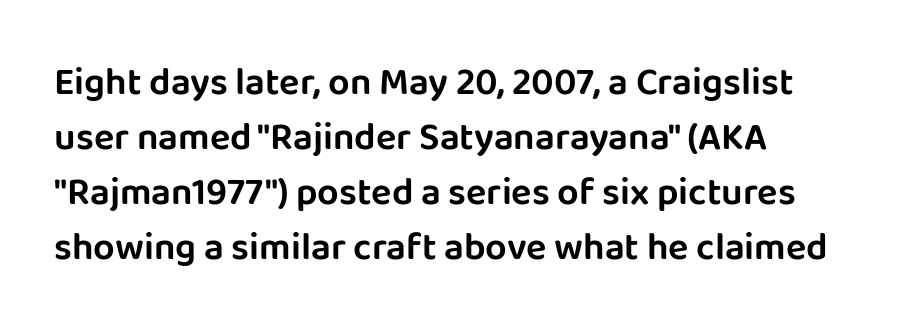
Q: Is the text italic (slanted)? A: No, it is upright.
Q: Is the typeface a serif or a sans-serif typeface? A: Sans-serif.
Q: Is the text underlined? A: No.
Q: How is the paragraph aligned? A: Left-aligned.
Q: Is the spacing between letters normal or unusually wide? A: Normal.
Q: Is the spacing between lines tight, normal or loose? A: Normal.
Q: Width (condensed, normal, or wide)? A: Normal.
Q: Stroke contrast? A: Low.
Q: x-height? A: Large.
Q: Monospaced? A: No.
